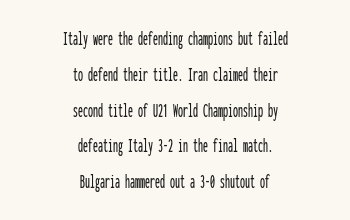
{"italic": "no", "underline": "no", "align": "center", "line_spacing_ratio": 1.79, "letter_spacing": "normal", "letter_spacing_em": 0.0, "glyph_px": 20}
